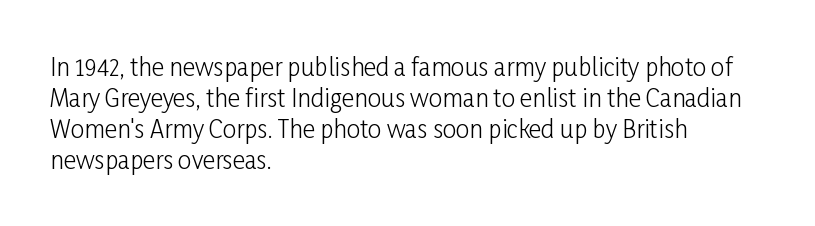
{"italic": "no", "bold": "no", "underline": "no", "align": "left", "line_spacing": "normal", "line_spacing_ratio": 1.29, "letter_spacing": "normal", "letter_spacing_em": 0.0, "glyph_px": 24}
